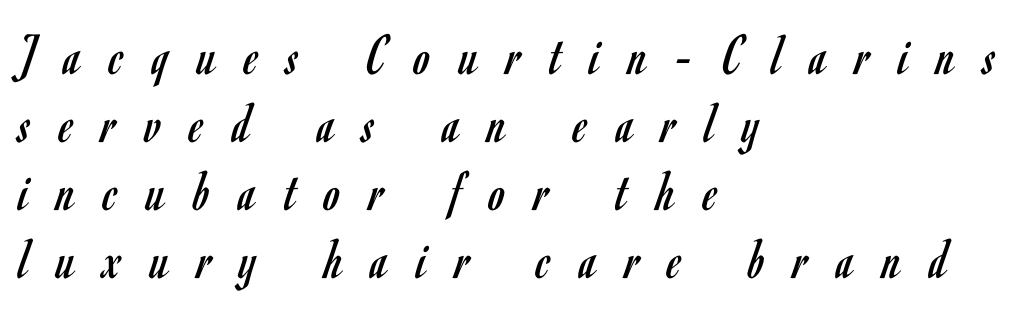
The image shows 59 px regular-weight, condensed sans-serif type; set left-aligned, tight line spacing (1.15x), unusually wide letter spacing (+0.49 em), not underlined; low stroke contrast and a small x-height.
